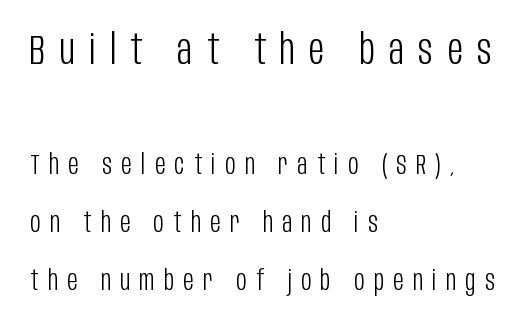
{"serif": "no", "italic": "no", "bold": "no", "weight": "light", "width": "condensed", "stroke_contrast": "low", "x_height": "large", "monospaced": "no", "underline": "no", "align": "left", "line_spacing": "loose", "line_spacing_ratio": 2.08, "letter_spacing": "wide", "letter_spacing_em": 0.34, "larger_block": "first", "size_ratio": 1.5, "glyph_px": 42}
